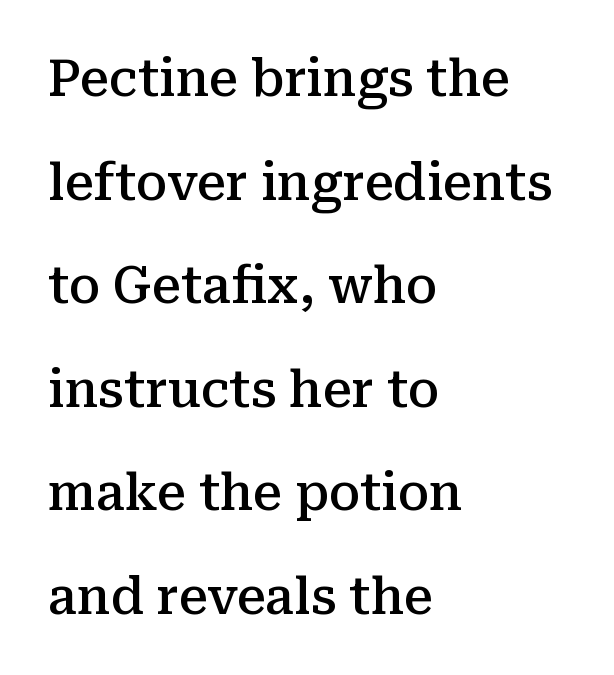
Q: Is the text bold? A: Semi-bold.
Q: Is the text italic (slanted)? A: No, it is upright.
Q: Is the typeface a serif or a sans-serif typeface? A: Serif.
Q: Is the text underlined? A: No.
Q: How is the paragraph aligned? A: Left-aligned.
Q: Is the spacing between letters normal or unusually wide? A: Normal.
Q: Is the spacing between lines tight, normal or loose? A: Loose.
Q: Width (condensed, normal, or wide)? A: Normal.
Q: Stroke contrast? A: Medium.
Q: x-height? A: Medium.
Q: Monospaced? A: No.
